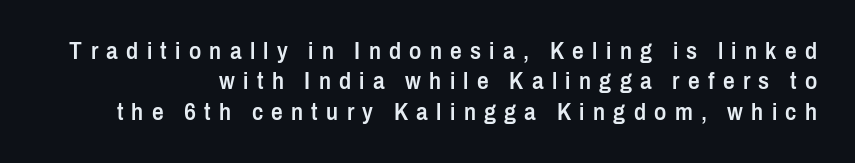
Q: Is the text bold? A: Semi-bold.
Q: Is the text italic (slanted)? A: No, it is upright.
Q: Is the text underlined? A: No.
Q: How is the paragraph aligned? A: Right-aligned.
Q: Is the spacing between letters normal or unusually wide? A: Unusually wide.
Q: Is the spacing between lines tight, normal or loose? A: Normal.
